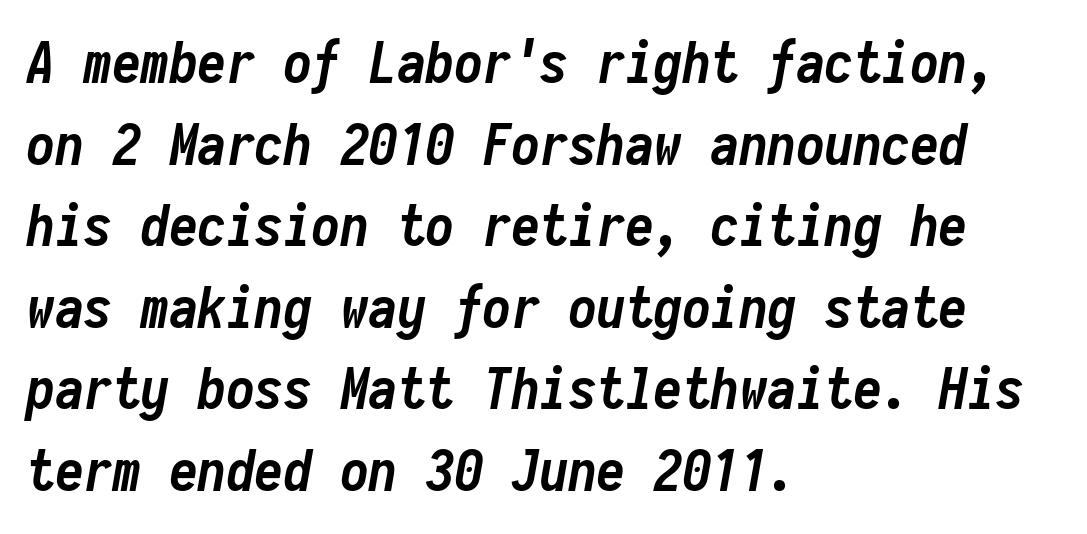
The image shows 57 px semibold, condensed type, italic (leaning right), monospaced; set left-aligned, normal line spacing (1.43x), normal letter spacing, not underlined; low stroke contrast and a medium x-height.
